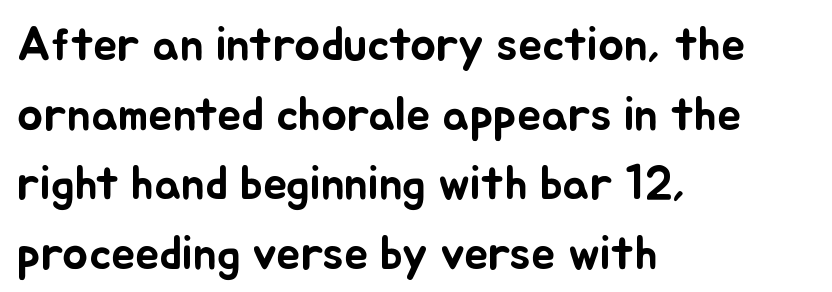
Note the varied advance widths — an 'i' is clearly narrower than an 'm'. Nothing unusual about the tracking: characters are spaced as the font intends. These lines sit exactly where default settings would place them. No italicization has been applied; the sample stays upright. Any mark beneath the type? The region is blank.
